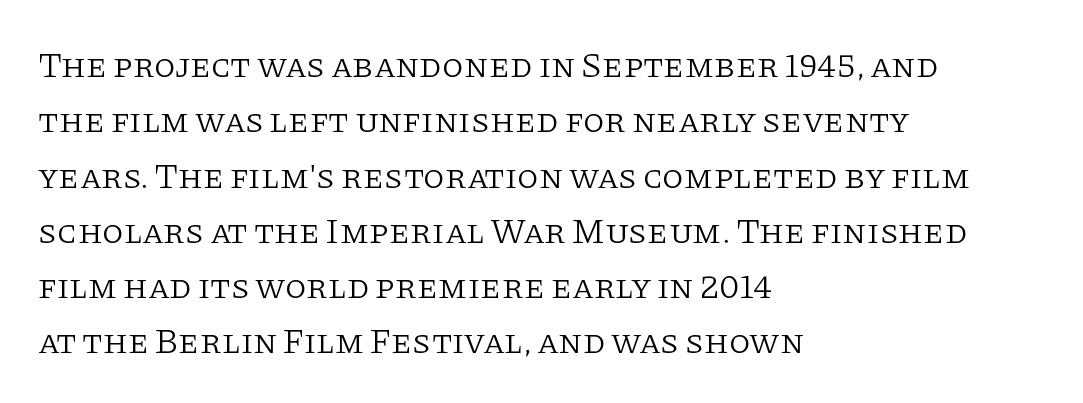
You could not count columns in this text — the font is proportionally spaced. Unlike italic type, these characters show no tilt at all. Stems and bowls with no extra thickness — not bold. Short note: letters normally spaced.
